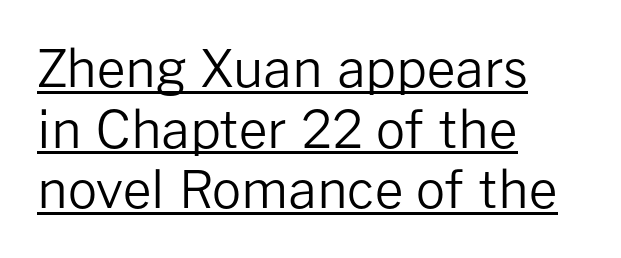
The image shows 51 px regular-weight sans-serif type, upright; set left-aligned, line spacing 1.19x, normal letter spacing, underlined; low stroke contrast and a medium x-height.
